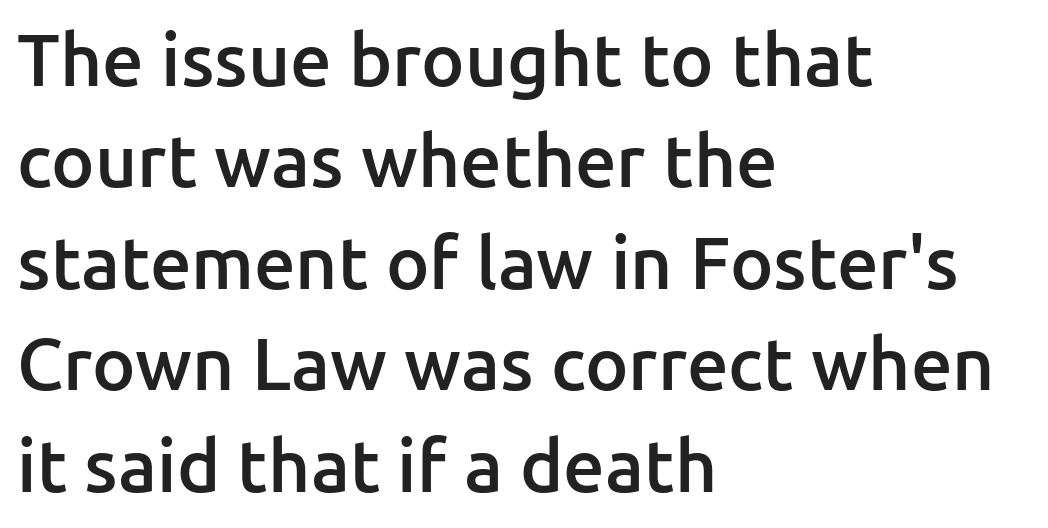
The image shows 73 px semibold sans-serif type, upright; set left-aligned, normal line spacing (1.39x), normal letter spacing, not underlined; low stroke contrast and a medium x-height.
